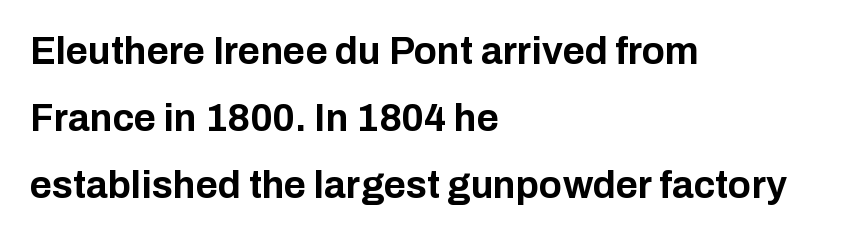
{"serif": "no", "italic": "no", "bold": "yes", "weight": "bold", "width": "normal", "stroke_contrast": "low", "x_height": "medium", "monospaced": "no", "underline": "no", "align": "left", "line_spacing_ratio": 1.76, "letter_spacing": "normal", "letter_spacing_em": 0.0, "glyph_px": 38}
